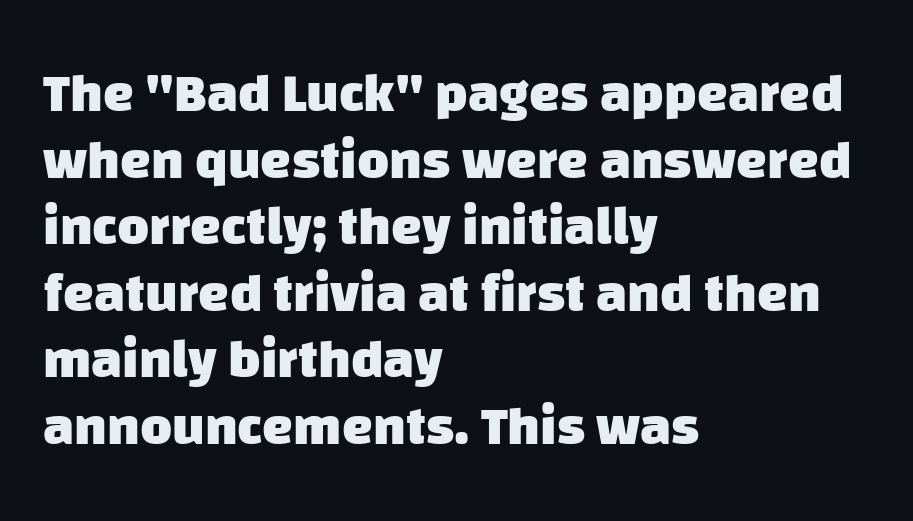
The image shows 55 px heavy sans-serif type; set left-aligned, line spacing 1.21x, normal letter spacing, not underlined; low stroke contrast and a large x-height.
